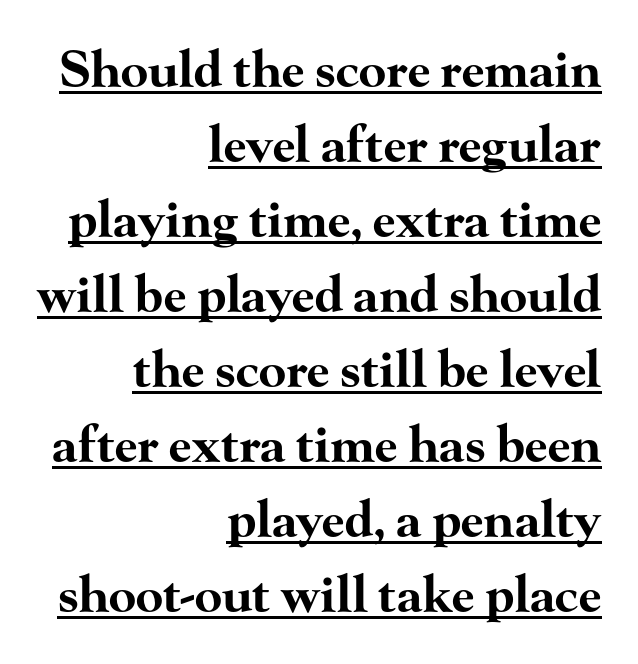
Q: Is the text bold? A: Yes.
Q: Is the text italic (slanted)? A: No, it is upright.
Q: Is the typeface a serif or a sans-serif typeface? A: Serif.
Q: Is the text underlined? A: Yes.
Q: How is the paragraph aligned? A: Right-aligned.
Q: Is the spacing between letters normal or unusually wide? A: Normal.
Q: Is the spacing between lines tight, normal or loose? A: Normal.
Q: Width (condensed, normal, or wide)? A: Wide.
Q: Stroke contrast? A: High.
Q: x-height? A: Small.
Q: Monospaced? A: No.
